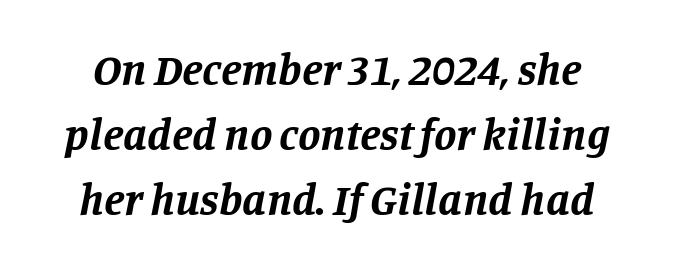
Only glyphs here, with clear space below each row. Heavy, bold letterforms. Yep, that's italic — everything's leaning. To sum up the face: it has serifs.
